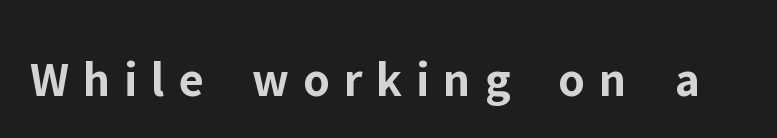
A roman cut, with each character standing at attention. The designer went with a sans here, leaving each stem footless. You'd pick this weight for a headline — it's a proper bold. This sample uses expanded letter spacing, leaving extra air between glyphs. Check under the words: just untouched page.
